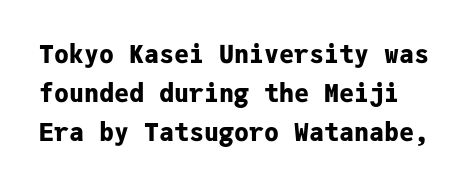
Q: Is the text bold? A: Yes.
Q: Is the text italic (slanted)? A: No, it is upright.
Q: Is the text underlined? A: No.
Q: Is the spacing between letters normal or unusually wide? A: Normal.
Q: Is the spacing between lines tight, normal or loose? A: Normal.
